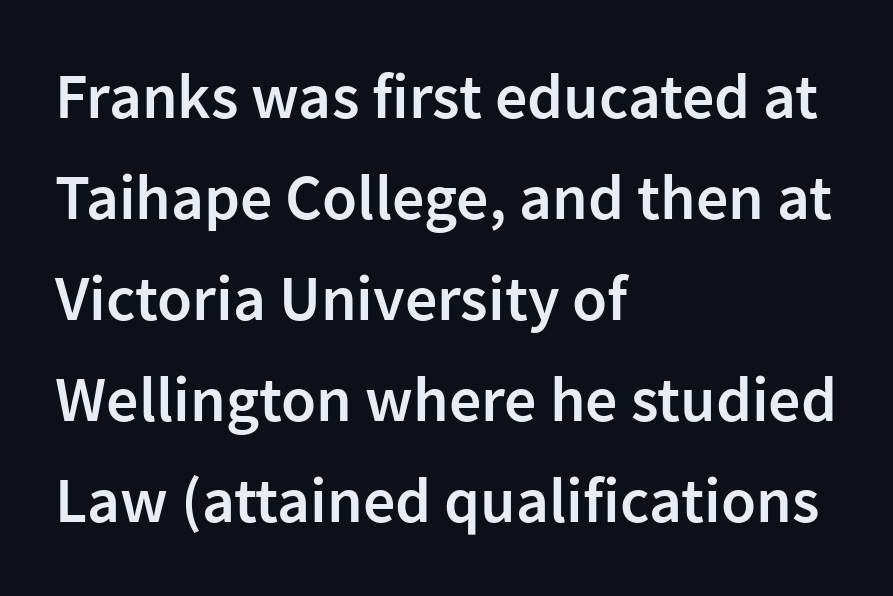
The image shows 64 px semibold sans-serif type, upright; set left-aligned, normal line spacing (1.58x), normal letter spacing, not underlined; low stroke contrast and a medium x-height.
